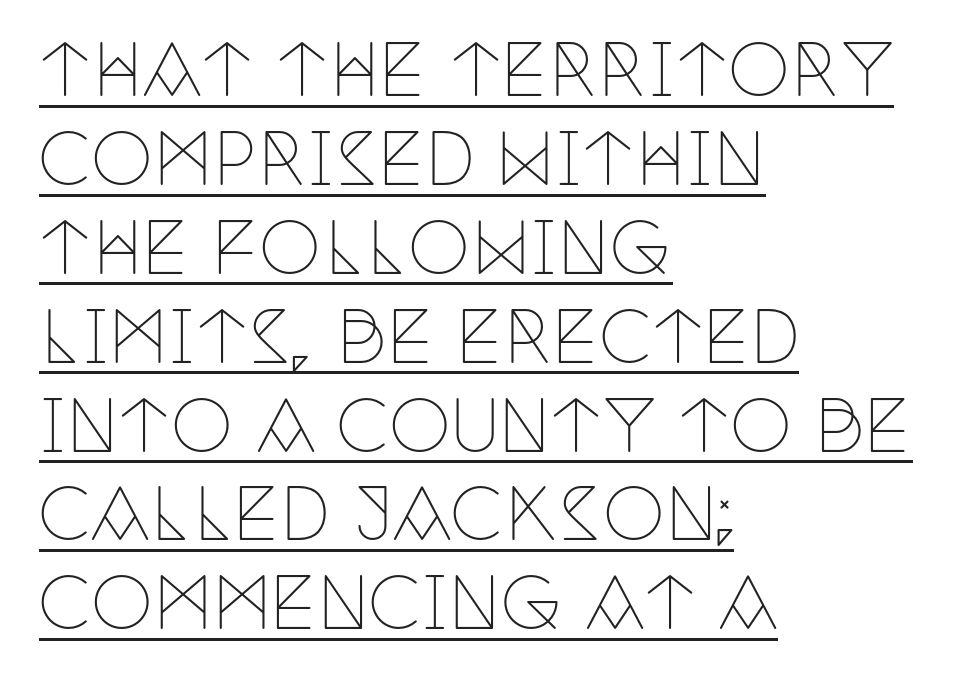
Q: Is the text bold? A: No.
Q: Is the text italic (slanted)? A: No, it is upright.
Q: Is the typeface a serif or a sans-serif typeface? A: Serif.
Q: Is the text underlined? A: Yes.
Q: How is the paragraph aligned? A: Left-aligned.
Q: Is the spacing between letters normal or unusually wide? A: Normal.
Q: Is the spacing between lines tight, normal or loose? A: Normal.
Q: Width (condensed, normal, or wide)? A: Condensed.
Q: Stroke contrast? A: Low.
Q: x-height? A: Large.
Q: Monospaced? A: No.
